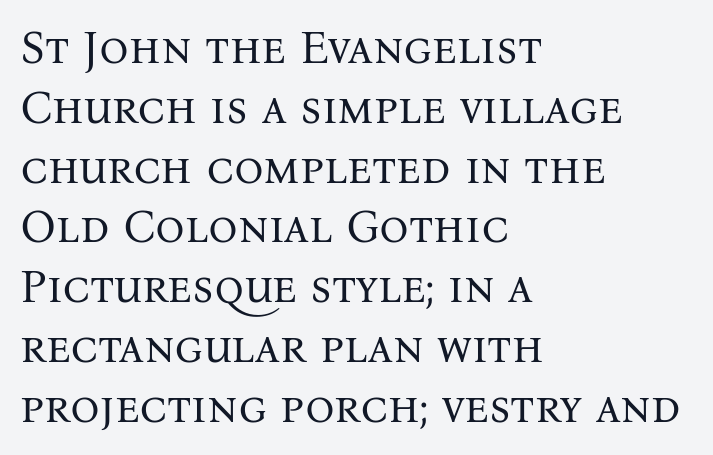
Q: Is the text bold? A: No.
Q: Is the text italic (slanted)? A: No, it is upright.
Q: Is the typeface a serif or a sans-serif typeface? A: Serif.
Q: Is the text underlined? A: No.
Q: How is the paragraph aligned? A: Left-aligned.
Q: Is the spacing between letters normal or unusually wide? A: Normal.
Q: Is the spacing between lines tight, normal or loose? A: Normal.
Q: Width (condensed, normal, or wide)? A: Normal.
Q: Stroke contrast? A: Medium.
Q: x-height? A: Medium.
Q: Monospaced? A: No.
